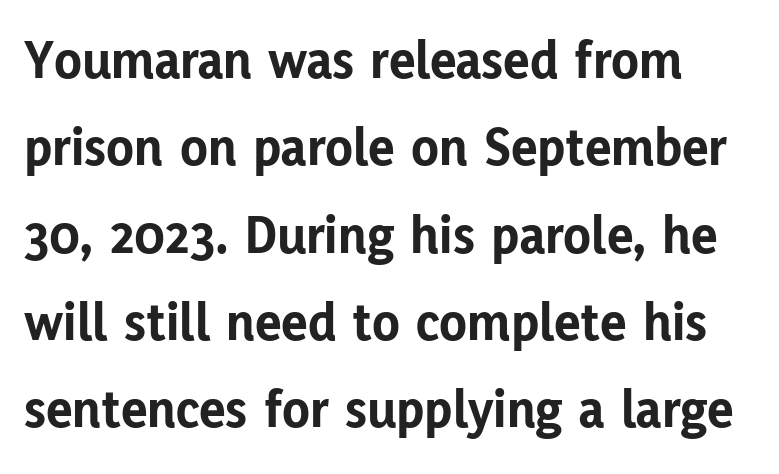
The image shows 56 px bold sans-serif type, upright; set normal line spacing (1.56x), normal letter spacing, not underlined; low stroke contrast and a medium x-height.
